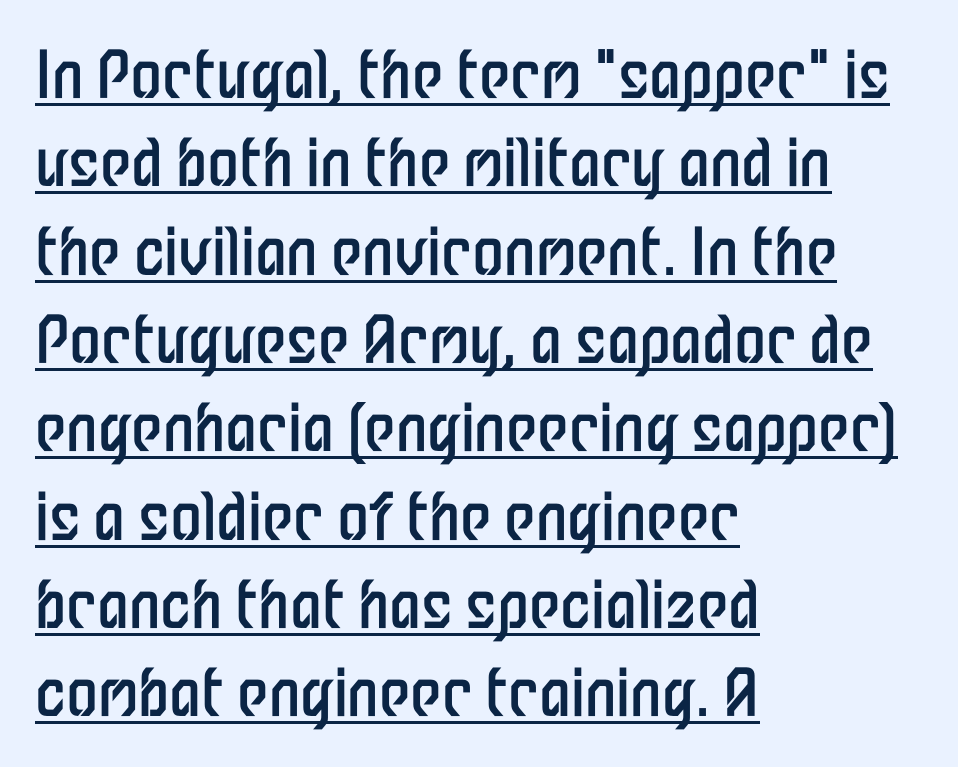
{"serif": "no", "italic": "no", "bold": "no", "weight": "regular", "width": "condensed", "stroke_contrast": "low", "x_height": "medium", "monospaced": "no", "underline": "yes", "align": "left", "line_spacing": "normal", "line_spacing_ratio": 1.38, "letter_spacing": "normal", "letter_spacing_em": 0.0, "glyph_px": 64}
